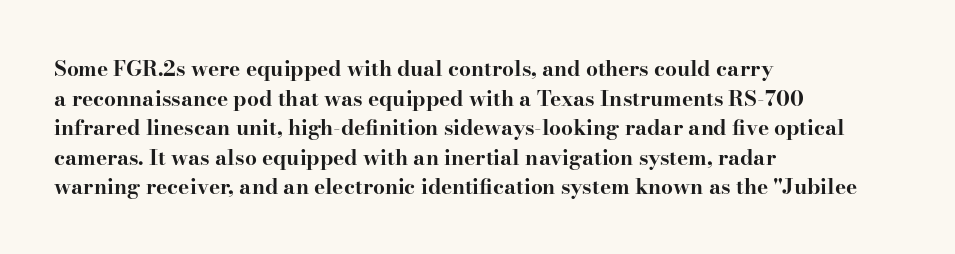
The image shows 21 px bold type, upright; set left-aligned, normal line spacing (1.41x), normal letter spacing, not underlined.
